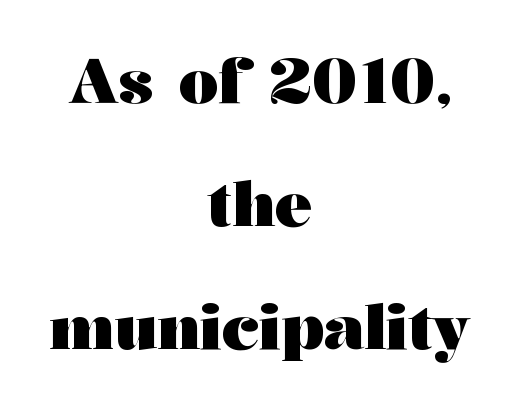
{"serif": "yes", "italic": "no", "bold": "yes", "weight": "heavy", "width": "wide", "stroke_contrast": "medium", "x_height": "medium", "monospaced": "no", "underline": "no", "align": "center", "line_spacing": "loose", "line_spacing_ratio": 1.98, "letter_spacing": "normal", "letter_spacing_em": 0.0, "glyph_px": 62}
